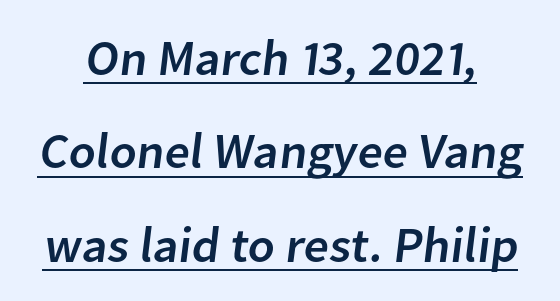
Q: Is the typeface a serif or a sans-serif typeface? A: Sans-serif.
Q: Is the text underlined? A: Yes.
Q: How is the paragraph aligned? A: Centered.
Q: Is the spacing between letters normal or unusually wide? A: Normal.
Q: Width (condensed, normal, or wide)? A: Normal.
Q: Stroke contrast? A: Low.
Q: x-height? A: Medium.
Q: Monospaced? A: No.
